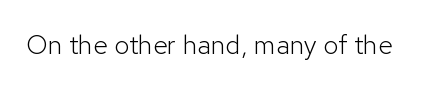
The image shows 27 px text type, upright; set normal letter spacing, not underlined.
